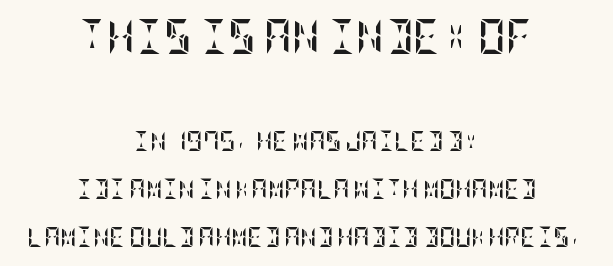
The image shows 35 px semibold, condensed type, upright; set centered, loose line spacing (2.4x), normal letter spacing, not underlined; the first (top) block is 1.75x larger; low stroke contrast and a large x-height.
